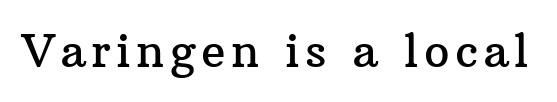
Q: Is the text italic (slanted)? A: No, it is upright.
Q: Is the typeface a serif or a sans-serif typeface? A: Serif.
Q: Is the text underlined? A: No.
Q: Width (condensed, normal, or wide)? A: Normal.
Q: Stroke contrast? A: Medium.
Q: x-height? A: Medium.
Q: Monospaced? A: No.
